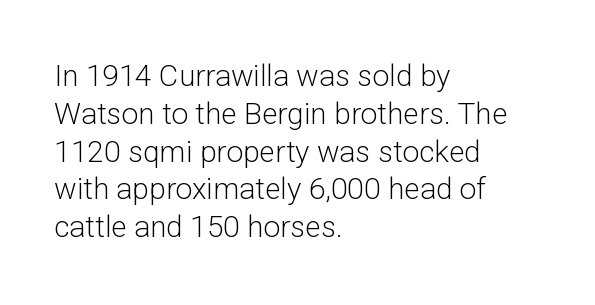
{"serif": "no", "italic": "no", "bold": "no", "weight": "light", "width": "normal", "stroke_contrast": "low", "x_height": "medium", "monospaced": "no", "underline": "no", "align": "left", "line_spacing": "normal", "line_spacing_ratio": 1.26, "letter_spacing": "normal", "letter_spacing_em": 0.0, "glyph_px": 30}
